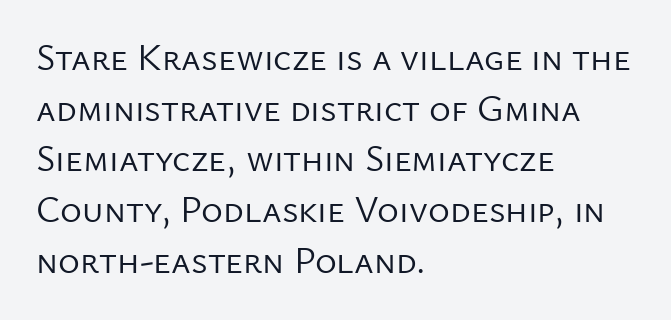
Here the designer chose a conventional face with non-uniform glyph widths. No feet cap the strokes, marking this as sans-serif type. These lines keep a tight, regular rhythm from letter to letter. The area under the type is left untouched. Layout note: lines flush left. The lettering stays uniformly vertical, giving the passage a roman look.
